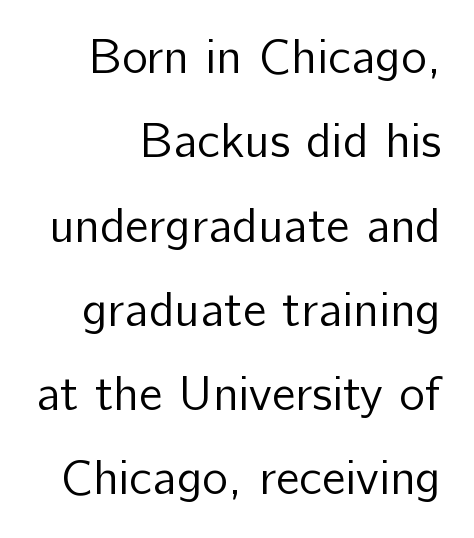
{"serif": "no", "italic": "no", "bold": "no", "weight": "regular", "width": "normal", "stroke_contrast": "low", "x_height": "medium", "monospaced": "no", "underline": "no", "align": "right", "line_spacing_ratio": 1.72, "letter_spacing": "normal", "letter_spacing_em": 0.0, "glyph_px": 49}
